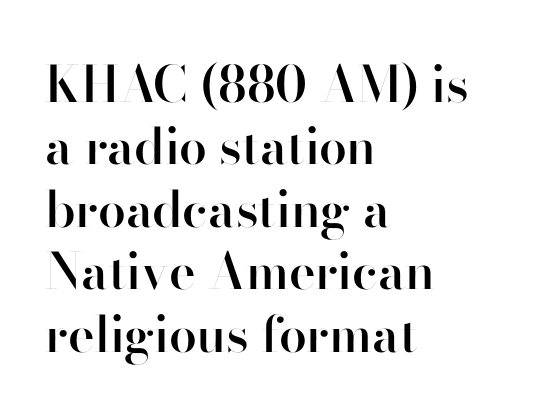
Vertically, the passage feels balanced, rows spaced as you'd expect. Regarding serifs, this sample does without them. Decoration check: the copy has no underline. The rendering uses natural spacing where letterforms have individual widths. What weight is shown? A semibold, between regular and bold.
